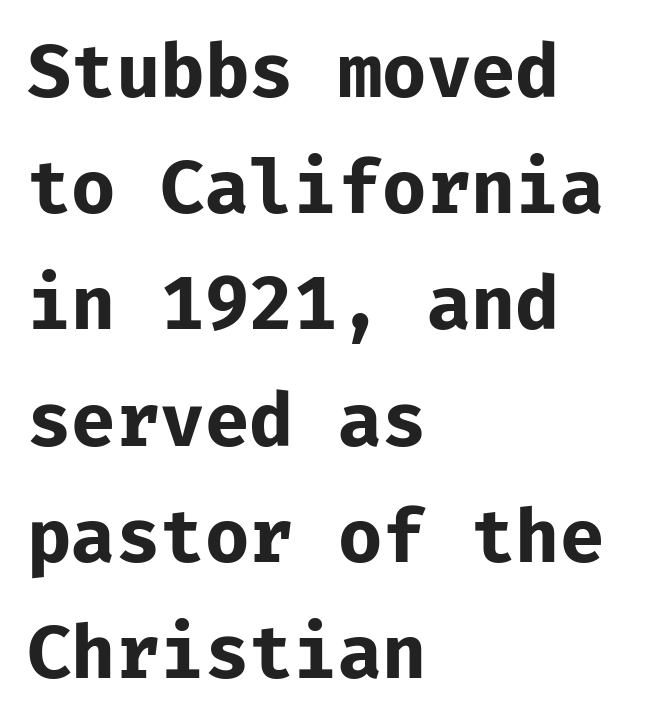
{"serif": "no", "italic": "no", "bold": "yes", "weight": "bold", "width": "normal", "stroke_contrast": "low", "x_height": "medium", "monospaced": "yes", "underline": "no", "align": "left", "line_spacing": "normal", "line_spacing_ratio": 1.57, "letter_spacing": "normal", "letter_spacing_em": 0.0, "glyph_px": 74}
